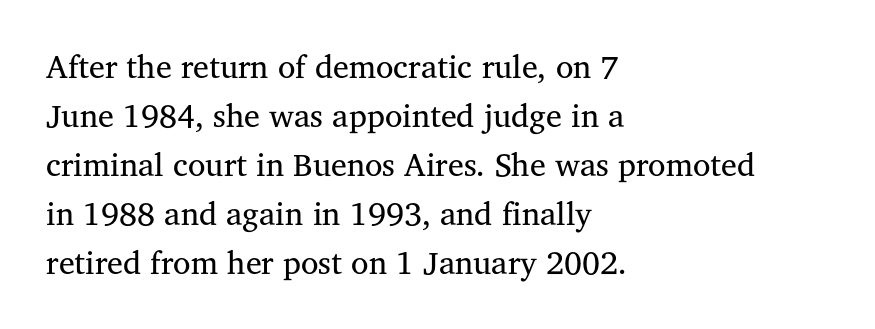
{"serif": "yes", "italic": "no", "bold": "no", "weight": "regular", "width": "normal", "stroke_contrast": "medium", "x_height": "medium", "monospaced": "no", "underline": "no", "align": "left", "line_spacing": "normal", "line_spacing_ratio": 1.53, "letter_spacing": "normal", "letter_spacing_em": 0.0, "glyph_px": 32}
